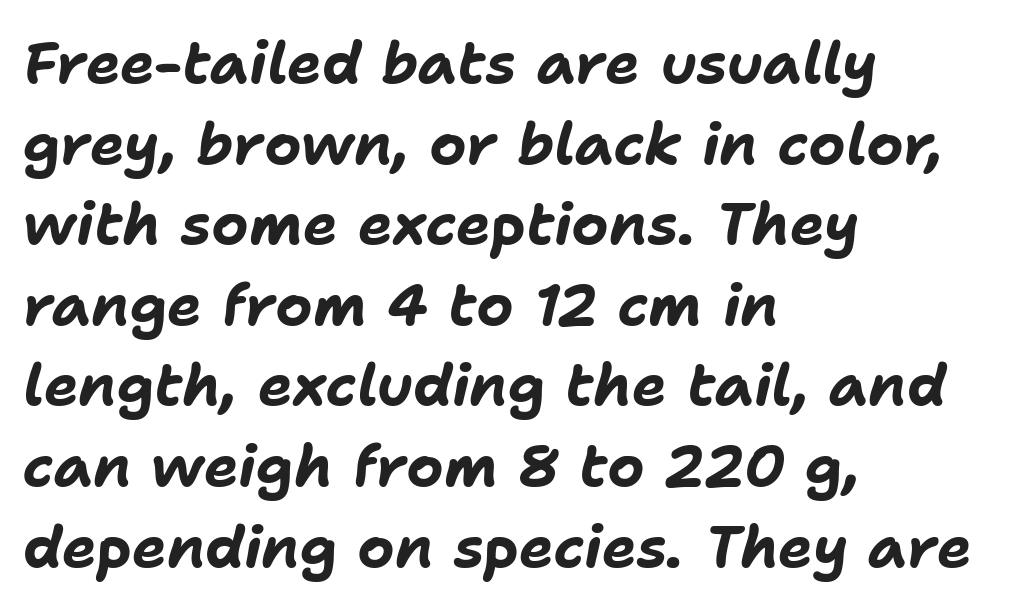
Q: Is the text bold? A: Yes.
Q: Is the text italic (slanted)? A: Yes, it leans right by about 11 degrees.
Q: Is the text underlined? A: No.
Q: How is the paragraph aligned? A: Left-aligned.
Q: Is the spacing between letters normal or unusually wide? A: Normal.
Q: Is the spacing between lines tight, normal or loose? A: Normal.
Q: Width (condensed, normal, or wide)? A: Normal.
Q: Stroke contrast? A: Low.
Q: x-height? A: Medium.
Q: Monospaced? A: No.
